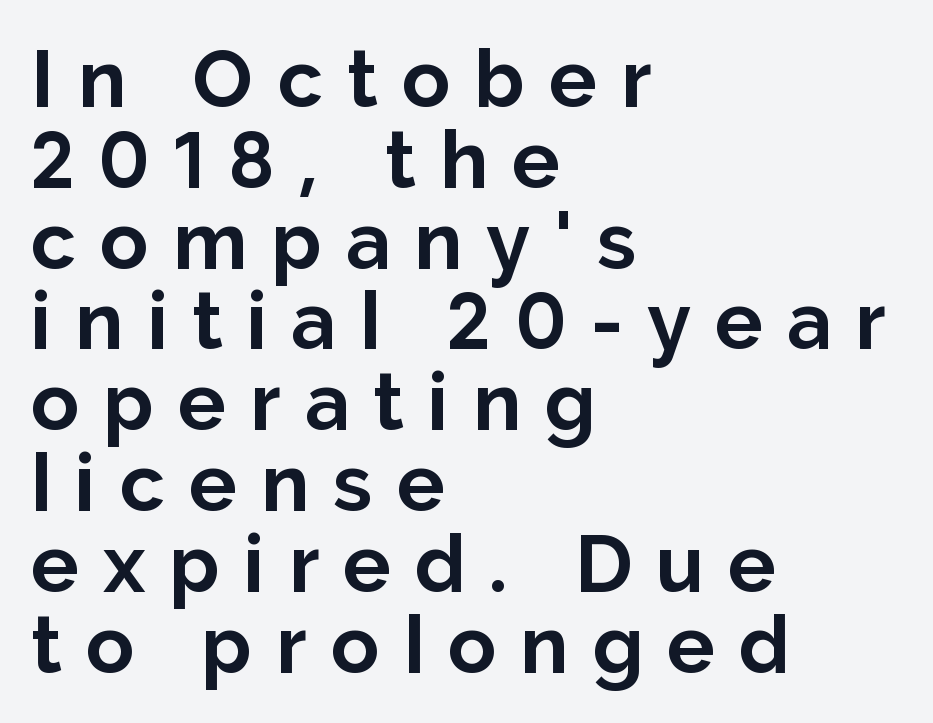
Q: Is the text bold? A: Yes.
Q: Is the text italic (slanted)? A: No, it is upright.
Q: Is the typeface a serif or a sans-serif typeface? A: Sans-serif.
Q: Is the text underlined? A: No.
Q: How is the paragraph aligned? A: Left-aligned.
Q: Is the spacing between letters normal or unusually wide? A: Unusually wide.
Q: Is the spacing between lines tight, normal or loose? A: Tight.
Q: Width (condensed, normal, or wide)? A: Normal.
Q: Stroke contrast? A: Low.
Q: x-height? A: Medium.
Q: Monospaced? A: No.
